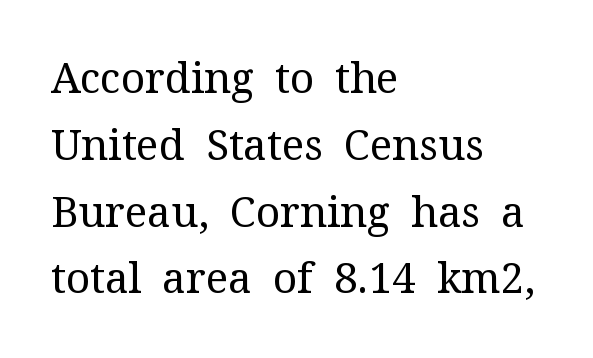
The image shows 42 px regular-weight serif type, upright; set left-aligned, normal line spacing (1.59x), normal letter spacing, not underlined; medium stroke contrast and a medium x-height.
